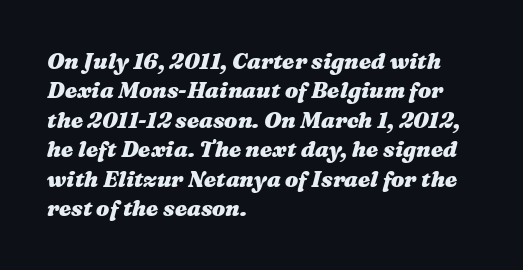
Q: Is the text bold? A: Yes.
Q: Is the text italic (slanted)? A: Yes, it leans right by about 16 degrees.
Q: Is the text underlined? A: No.
Q: How is the paragraph aligned? A: Left-aligned.
Q: Is the spacing between letters normal or unusually wide? A: Normal.
Q: Is the spacing between lines tight, normal or loose? A: Normal.
